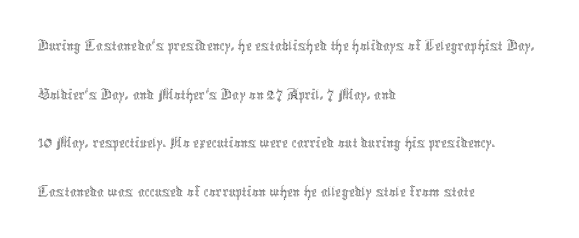
Q: Is the text bold? A: No.
Q: Is the text italic (slanted)? A: No, it is upright.
Q: Is the text underlined? A: No.
Q: How is the paragraph aligned? A: Left-aligned.
Q: Is the spacing between letters normal or unusually wide? A: Normal.
Q: Is the spacing between lines tight, normal or loose? A: Normal.
Q: Width (condensed, normal, or wide)? A: Condensed.
Q: x-height? A: Medium.
Q: Monospaced? A: No.
